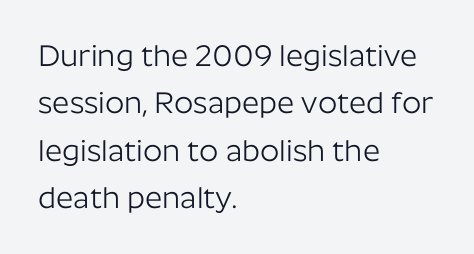
{"serif": "no", "italic": "no", "bold": "no", "weight": "light", "width": "normal", "stroke_contrast": "low", "x_height": "medium", "monospaced": "no", "underline": "no", "align": "left", "line_spacing": "normal", "line_spacing_ratio": 1.58, "letter_spacing": "normal", "letter_spacing_em": 0.0, "glyph_px": 30}
